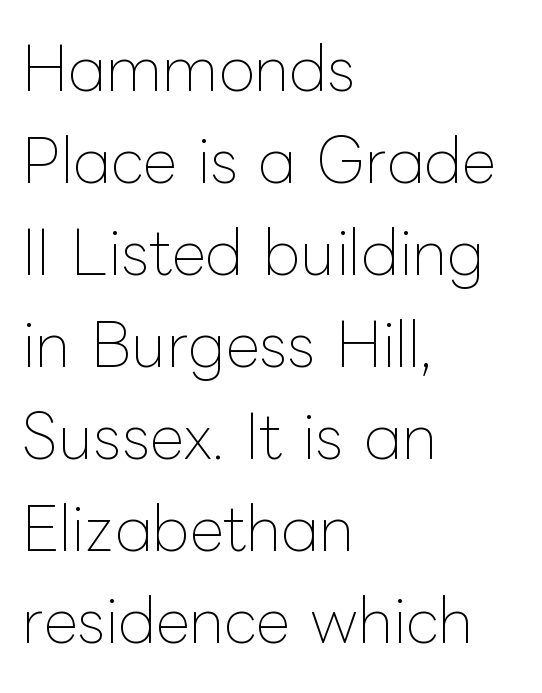
The image shows 59 px thin type, upright; set left-aligned, normal line spacing (1.56x), normal letter spacing, not underlined; low stroke contrast and a medium x-height.
